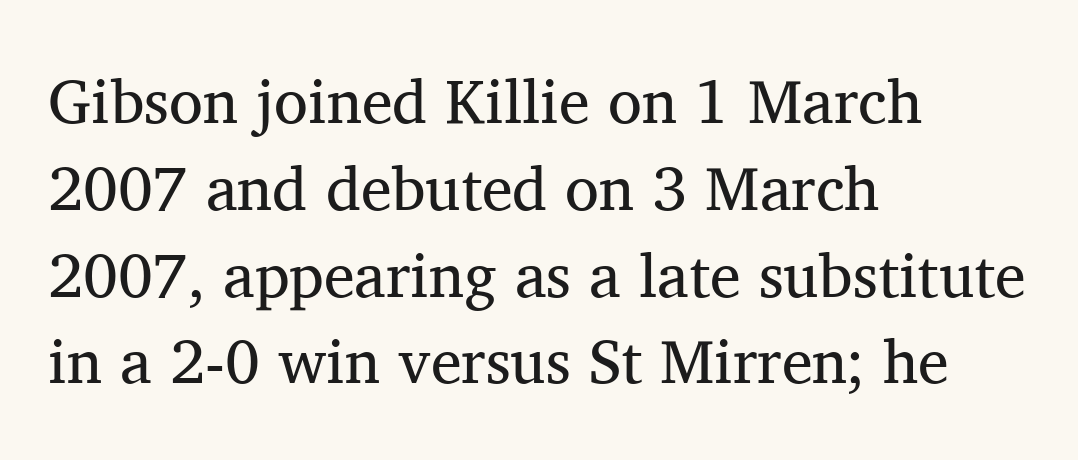
Varying glyph widths throughout — classic text-font behaviour. Weight: in the light-to-regular range. The type is set solid horizontally, with unmodified tracking. The string is rendered with underlining switched off. These lines sit exactly where default settings would place them. A typesetter would label this face a serif.
